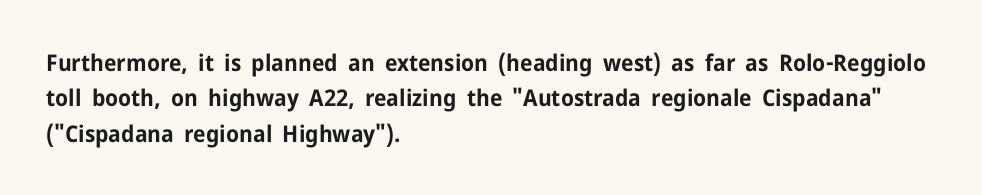
The strip under each line holds only bare page. The designer left line spacing at the default. Typeset ragged right — the left edge is the straight one. Heavy-handed strokes throughout: this text is bold.
